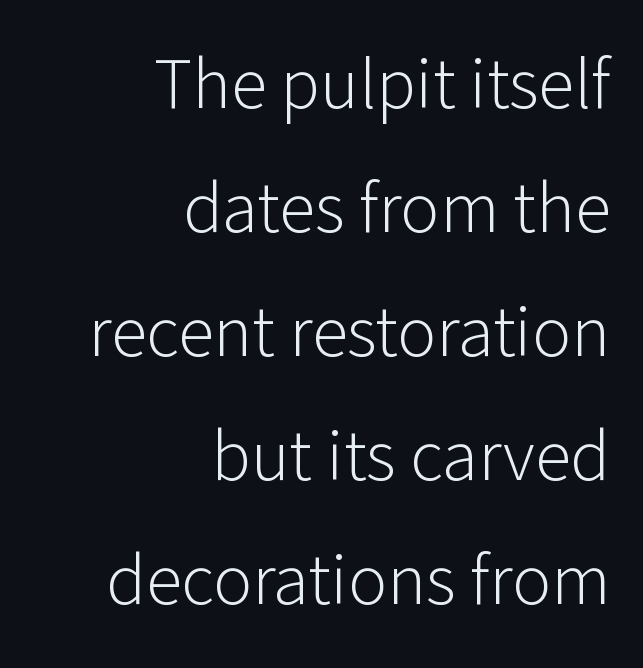
Q: Is the text bold? A: No.
Q: Is the text italic (slanted)? A: No, it is upright.
Q: Is the typeface a serif or a sans-serif typeface? A: Sans-serif.
Q: Is the text underlined? A: No.
Q: How is the paragraph aligned? A: Right-aligned.
Q: Is the spacing between letters normal or unusually wide? A: Normal.
Q: Is the spacing between lines tight, normal or loose? A: Normal.
Q: Width (condensed, normal, or wide)? A: Normal.
Q: Stroke contrast? A: Low.
Q: x-height? A: Medium.
Q: Monospaced? A: No.
